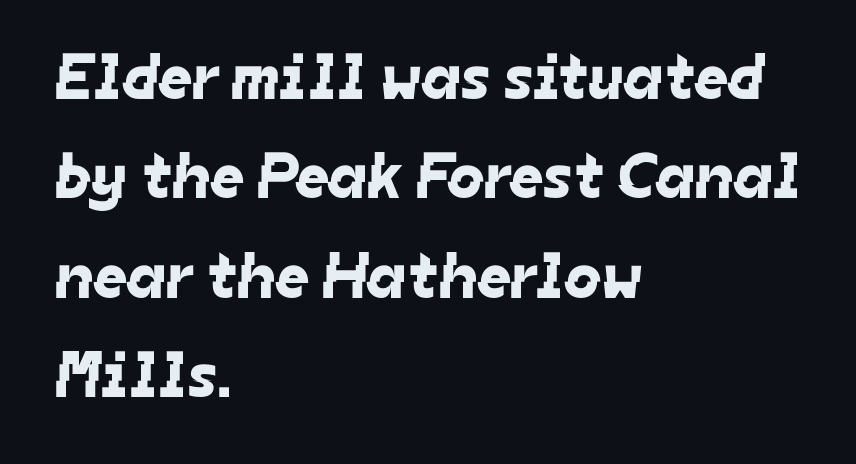
Q: Is the typeface a serif or a sans-serif typeface? A: Sans-serif.
Q: Is the text underlined? A: No.
Q: How is the paragraph aligned? A: Left-aligned.
Q: Is the spacing between letters normal or unusually wide? A: Normal.
Q: Is the spacing between lines tight, normal or loose? A: Normal.
Q: Width (condensed, normal, or wide)? A: Normal.
Q: Stroke contrast? A: Low.
Q: x-height? A: Medium.
Q: Monospaced? A: No.
